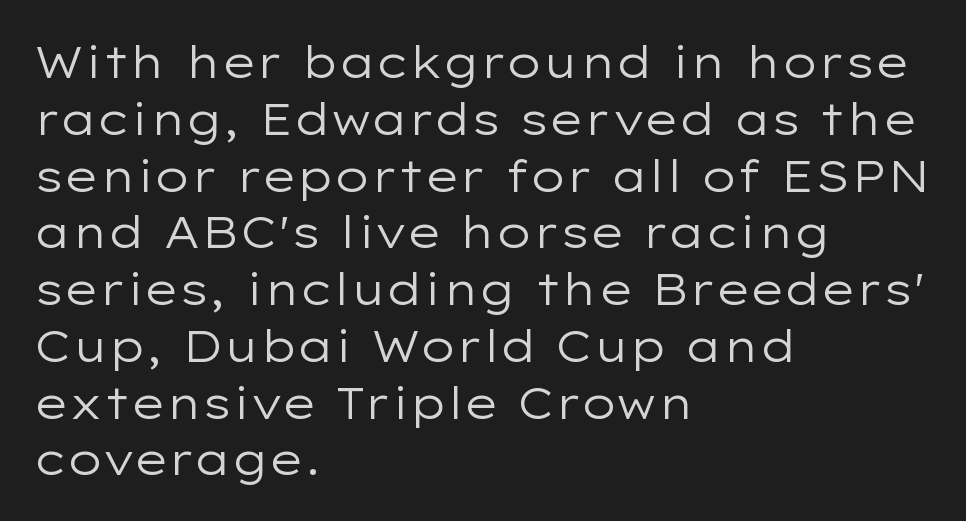
Check the space under the baseline: it is left empty. To sum up the face: it is a sans, with no serifs. Does the copy run flush right? No — it runs flush left. Upright lettering throughout. The vertical gap from one line to the next is medium.
